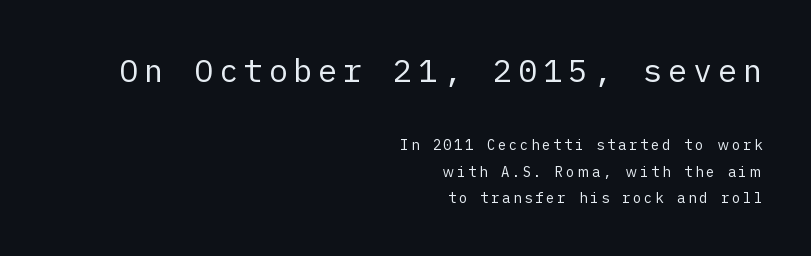
Q: Is the text bold? A: No.
Q: Is the text italic (slanted)? A: No, it is upright.
Q: Is the typeface a serif or a sans-serif typeface? A: Sans-serif.
Q: Is the text underlined? A: No.
Q: How is the paragraph aligned? A: Right-aligned.
Q: Which block of text is set in a larger size, the first (top) or the second (bottom)? A: The first (top) one.
Q: Width (condensed, normal, or wide)? A: Normal.
Q: Stroke contrast? A: Low.
Q: x-height? A: Medium.
